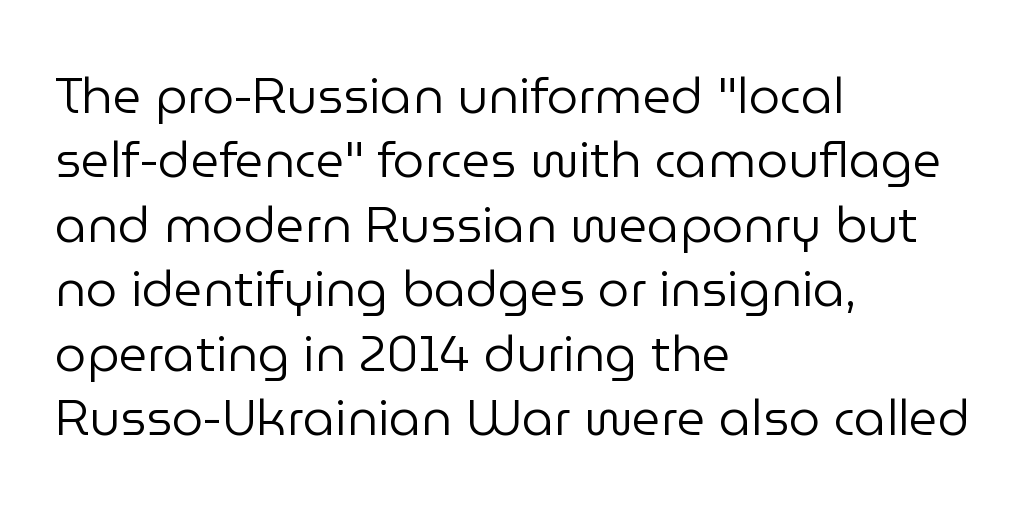
The image shows 50 px regular-weight sans-serif type, upright; set left-aligned, normal line spacing (1.29x), normal letter spacing, not underlined; low stroke contrast and a medium x-height.
